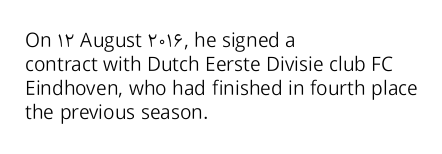
Descenders are the only things crossing below the line. Letters have the restrained weight of plain body copy at most. Where is the straight margin? On the left. Between one letter and the next there's only the usual sliver of space.
